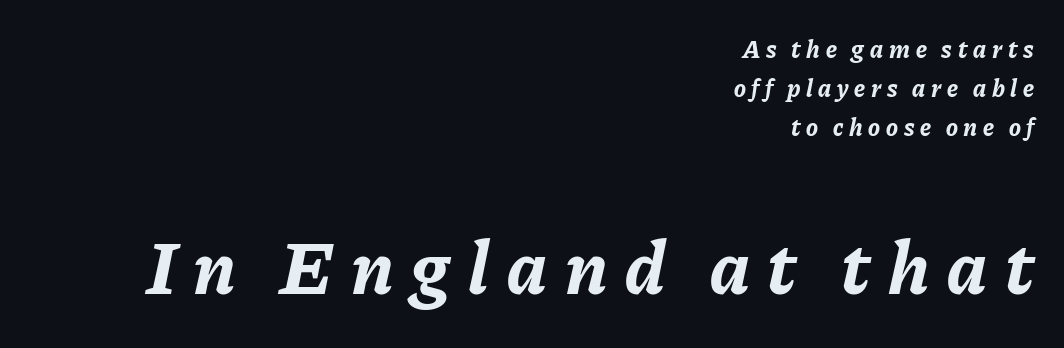
The image shows 76 px bold type, italic (leaning right); set right-aligned, normal line spacing (1.57x), unusually wide letter spacing (+0.23 em), not underlined; the second (bottom) block is 3.04x larger; low stroke contrast and a medium x-height.
